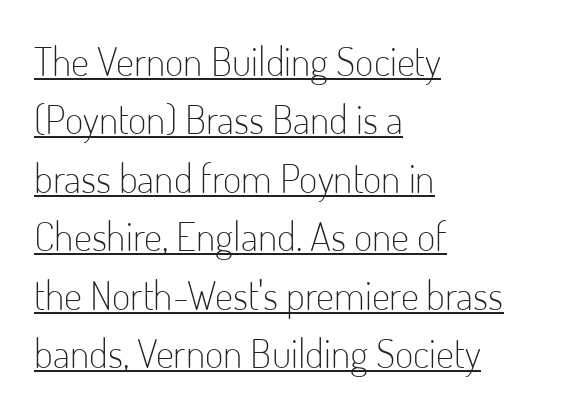
The image shows 40 px light, condensed sans-serif type, upright; set left-aligned, normal line spacing (1.46x), normal letter spacing, underlined; low stroke contrast and a small x-height.
